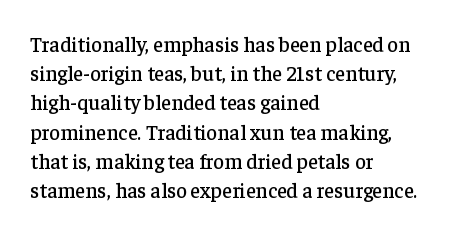
{"italic": "no", "underline": "no", "align": "left", "line_spacing": "normal", "line_spacing_ratio": 1.39, "letter_spacing": "normal", "letter_spacing_em": 0.0, "glyph_px": 21}
